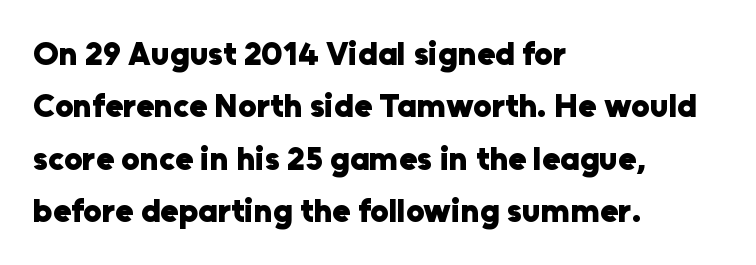
The image shows 33 px heavy sans-serif type, upright; set left-aligned, normal line spacing (1.59x), normal letter spacing, not underlined; low stroke contrast and a medium x-height.
